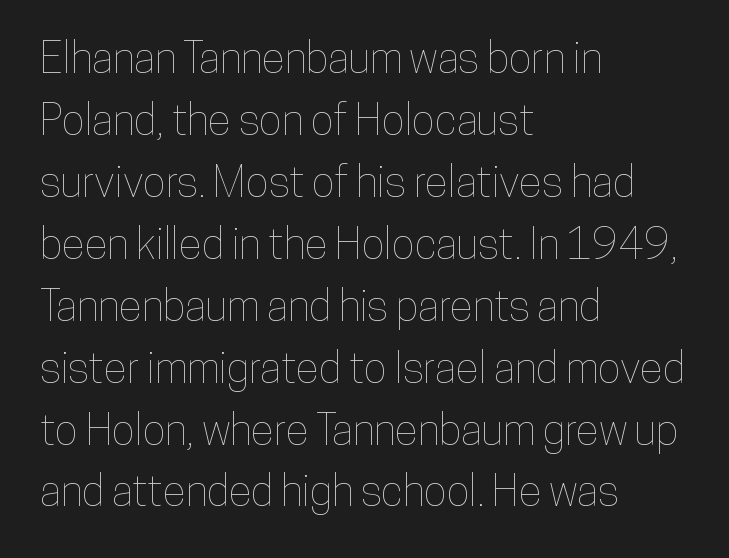
The image shows 43 px condensed type, upright; set left-aligned, normal line spacing (1.44x), normal letter spacing, not underlined; low stroke contrast and a medium x-height.
